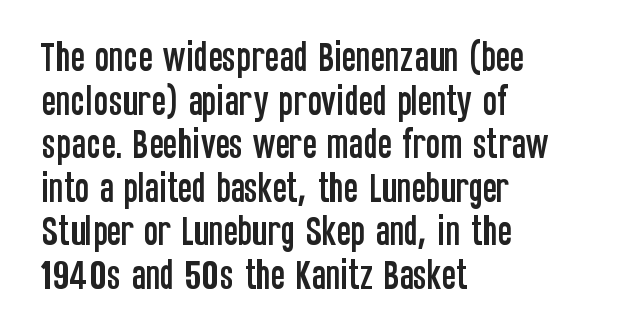
{"serif": "no", "italic": "no", "width": "condensed", "stroke_contrast": "low", "x_height": "large", "monospaced": "no", "underline": "no", "align": "left", "line_spacing": "normal", "line_spacing_ratio": 1.28, "letter_spacing": "normal", "letter_spacing_em": 0.0, "glyph_px": 34}
